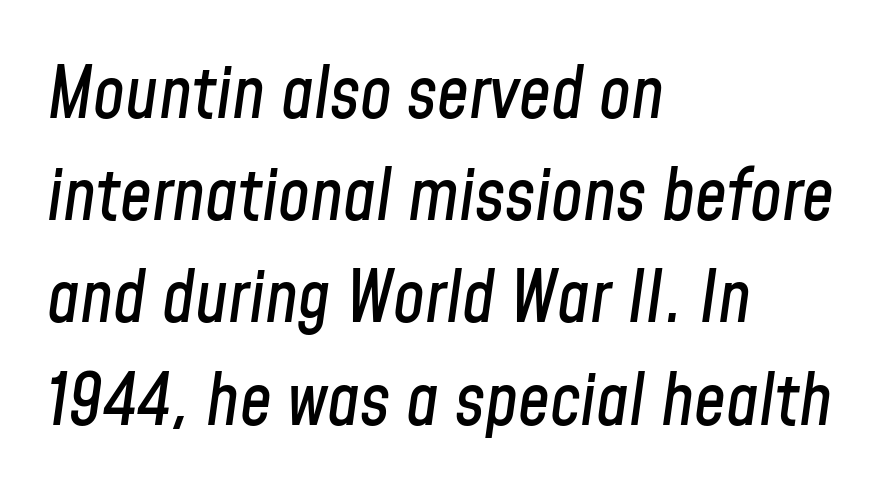
{"italic": "yes", "lean": "right", "slant_degrees": 8, "width": "condensed", "stroke_contrast": "low", "x_height": "medium", "monospaced": "no", "underline": "no", "align": "left", "line_spacing": "normal", "line_spacing_ratio": 1.44, "letter_spacing": "normal", "letter_spacing_em": 0.0, "glyph_px": 71}
